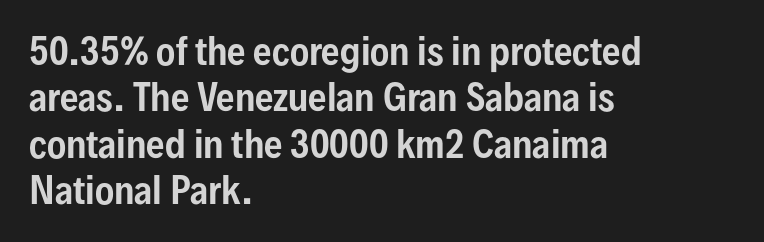
Quick note: interline space is typical. Between one letter and the next there's only the usual sliver of space. The typography opts for an upright posture over an oblique one. Looks like regular typesetting: each glyph gets only the width it needs. Horizontal alignment here is leftward, the default for most running prose.
